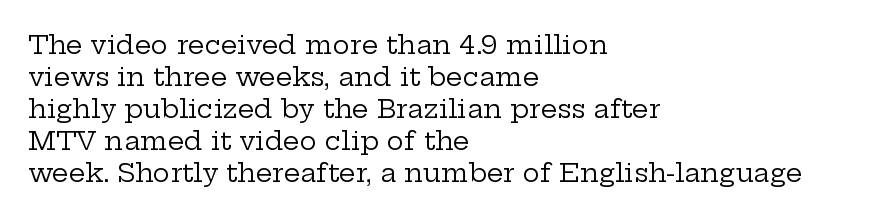
Q: Is the text bold? A: No.
Q: Is the text italic (slanted)? A: No, it is upright.
Q: Is the text underlined? A: No.
Q: How is the paragraph aligned? A: Left-aligned.
Q: Is the spacing between letters normal or unusually wide? A: Normal.
